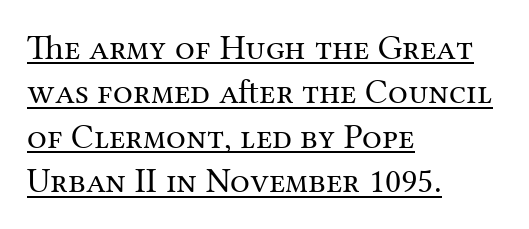
Descenders here cross a horizontal rule under the line. The tracking reads as untouched default to a designer's eye. This is serif lettering, the kind often seen in printed books. Is there any slant? The stems are plumb. Character widths vary here, with narrow letters taking less room than wide ones.
